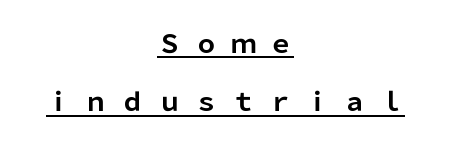
The image shows 25 px bold type, upright; set centered, loose line spacing (2.33x), unusually wide letter spacing (+0.48 em), underlined.
